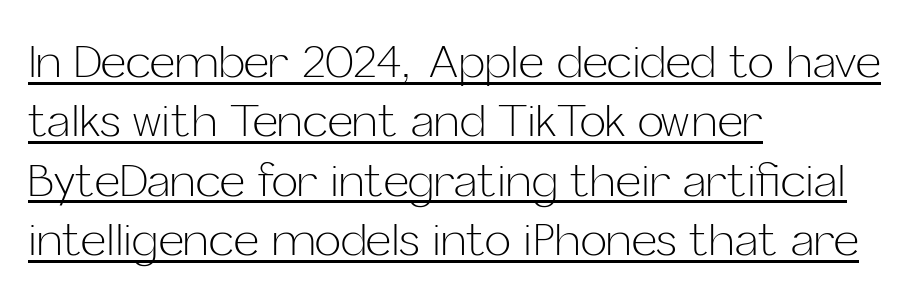
This is the regular roman posture of the typeface. Standard letterfit; no display-style spreading of the glyphs. Successive baselines arrive at the customary interval. Note: no serifs on the glyphs. Check the space under the baseline: a stroke is drawn there. Line beginnings align vertically; line endings do not.
